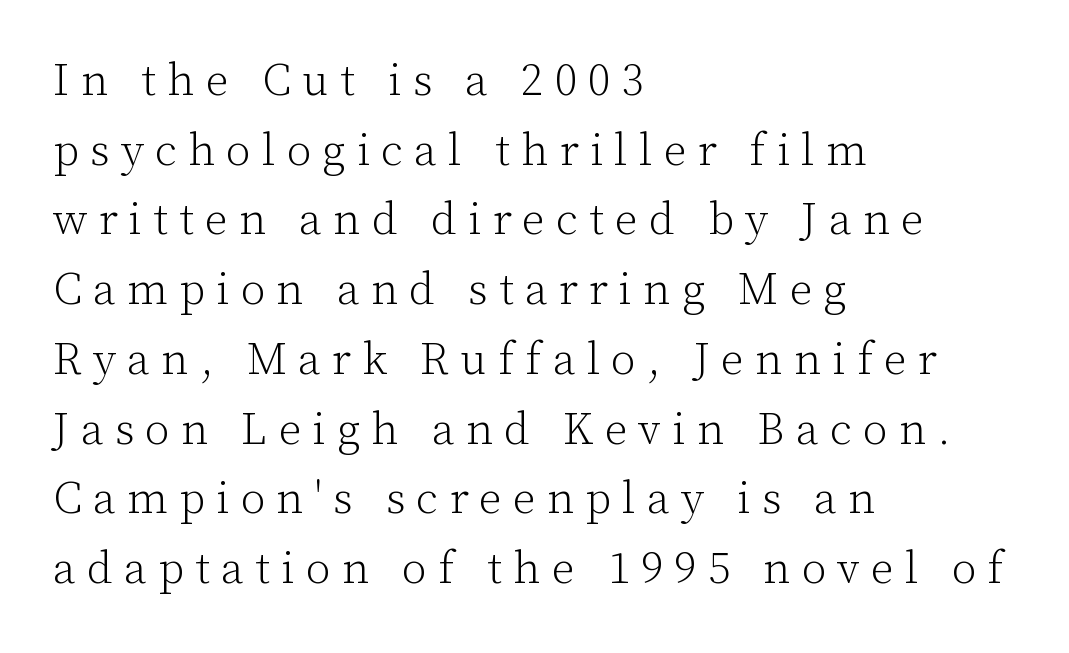
The image shows 45 px light serif type, upright; set left-aligned, normal line spacing (1.55x), unusually wide letter spacing (+0.25 em), not underlined; low stroke contrast and a medium x-height.
